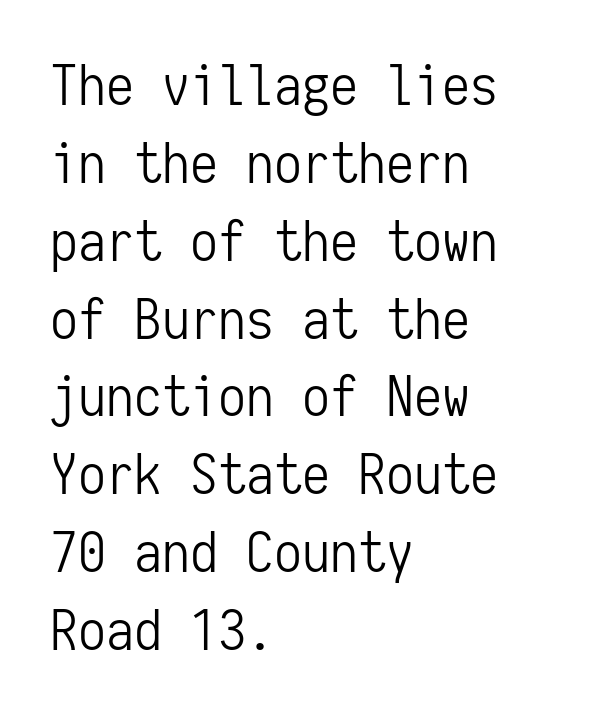
Q: Is the text bold? A: No.
Q: Is the text italic (slanted)? A: No, it is upright.
Q: Is the typeface a serif or a sans-serif typeface? A: Sans-serif.
Q: Is the text underlined? A: No.
Q: How is the paragraph aligned? A: Left-aligned.
Q: Is the spacing between letters normal or unusually wide? A: Normal.
Q: Is the spacing between lines tight, normal or loose? A: Normal.
Q: Width (condensed, normal, or wide)? A: Condensed.
Q: Stroke contrast? A: Low.
Q: x-height? A: Medium.
Q: Monospaced? A: Yes.
